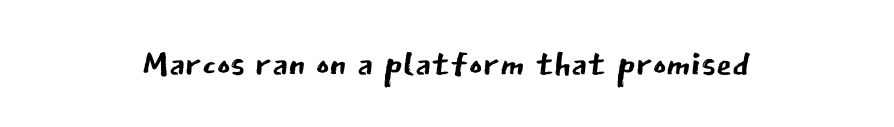
The image shows 51 px regular-weight sans-serif type, upright; set centered, normal letter spacing, not underlined; low stroke contrast and a medium x-height.
